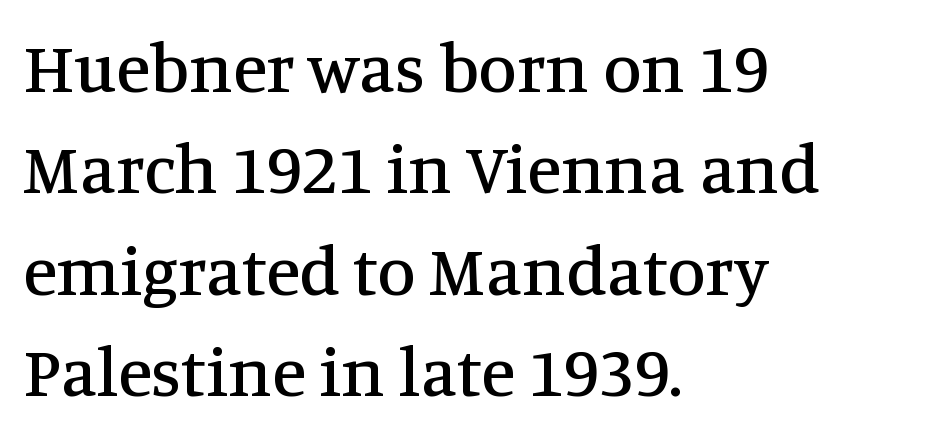
Q: Is the text italic (slanted)? A: No, it is upright.
Q: Is the typeface a serif or a sans-serif typeface? A: Serif.
Q: Is the text underlined? A: No.
Q: How is the paragraph aligned? A: Left-aligned.
Q: Is the spacing between letters normal or unusually wide? A: Normal.
Q: Is the spacing between lines tight, normal or loose? A: Normal.
Q: Width (condensed, normal, or wide)? A: Normal.
Q: Stroke contrast? A: Medium.
Q: x-height? A: Large.
Q: Monospaced? A: No.
